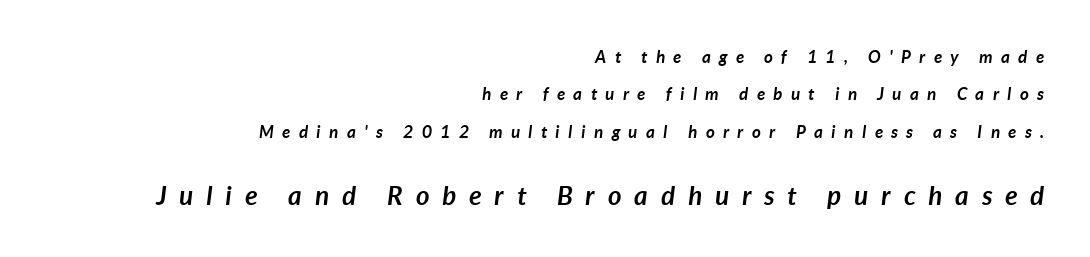
{"italic": "yes", "lean": "right", "slant_degrees": 7, "bold": "yes", "underline": "no", "align": "right", "line_spacing": "loose", "line_spacing_ratio": 2.2, "letter_spacing": "wide", "letter_spacing_em": 0.5, "larger_block": "second", "size_ratio": 1.53, "glyph_px": 26}
